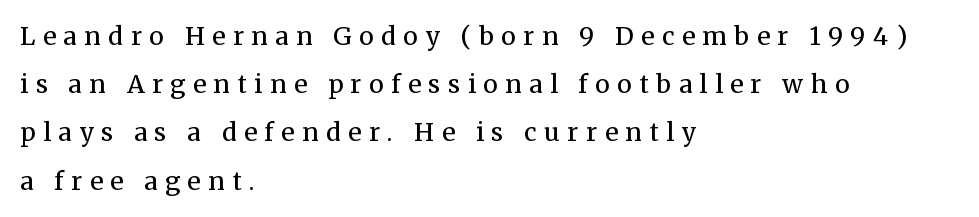
The lines in this sample share a left origin and differ only in where they stop. How are the letters spaced? Widely, with obvious added tracking. Widely set lines give the paragraph a tall, airy silhouette. Letters have the restrained weight of plain body copy at most. A clean baseline with only descenders dipping below it.
